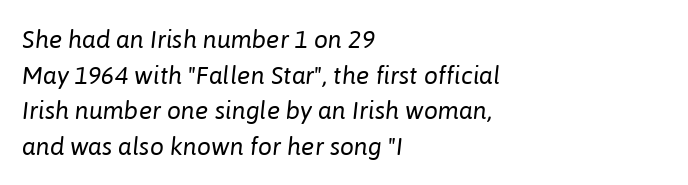
The image shows 25 px text type, italic (leaning right); set left-aligned, normal line spacing (1.43x), normal letter spacing, not underlined.
